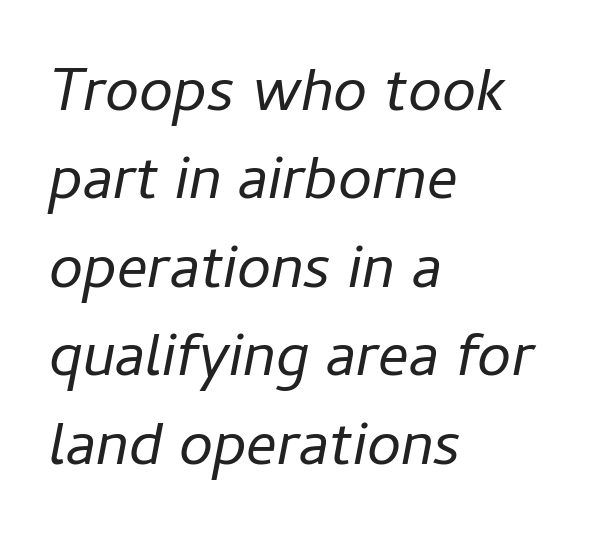
Honestly, there is no underline to notice here at all. Successive baselines arrive at the customary interval. These lines keep a tight, regular rhythm from letter to letter. The passage shown is typed in a proportional face where columns would drift. These glyphs show unthickened strokes, regular width or finer. Short and long lines alike share a common starting point at left.
